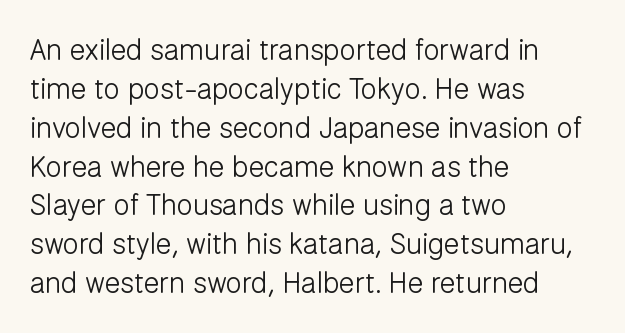
In terms of letterform style, serifs are entirely absent. Is the type heavy? It reads as light-to-regular instead. Italic: no, the glyphs are upright roman. How are the letters spaced? Ordinarily, with no added tracking. The designer left line spacing at the default. The foot of each line stays bare and open.
